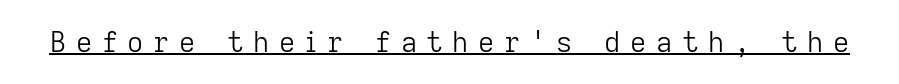
The image shows 28 px light sans-serif type, upright; set unusually wide letter spacing (+0.35 em), underlined; low stroke contrast and a medium x-height.
